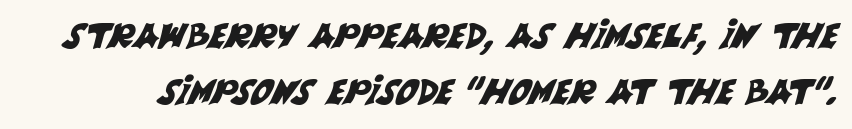
Q: Is the typeface a serif or a sans-serif typeface? A: Sans-serif.
Q: Is the text underlined? A: No.
Q: Is the spacing between letters normal or unusually wide? A: Normal.
Q: Is the spacing between lines tight, normal or loose? A: Normal.
Q: Width (condensed, normal, or wide)? A: Normal.
Q: Stroke contrast? A: Medium.
Q: x-height? A: Large.
Q: Monospaced? A: No.
